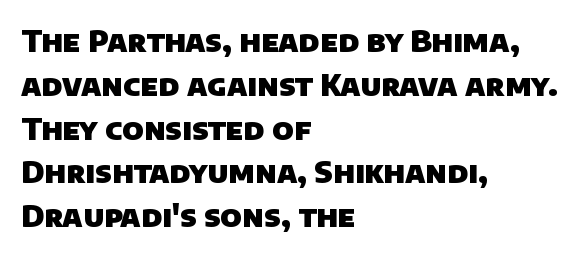
These lines are rendered in a variable-pitch font. The characters display no serif detailing; their extremities are plain. The block of text has a typical density, with ordinary space between rows. What weight is shown? A full bold with thick strokes. Students, note that the glyphs here touch the page at normal intervals. Descender tails drop into unmarked territory.
